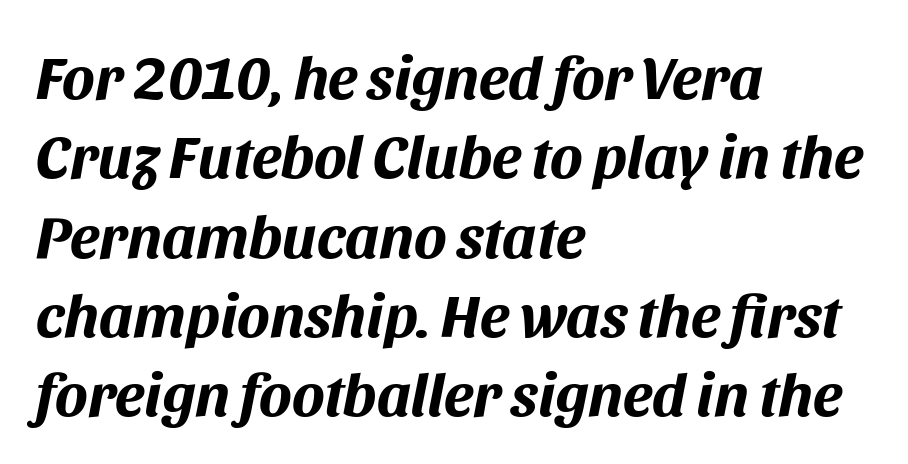
The image shows 61 px bold type, italic (leaning right); set left-aligned, normal line spacing (1.3x), normal letter spacing, not underlined; medium stroke contrast and a large x-height.
